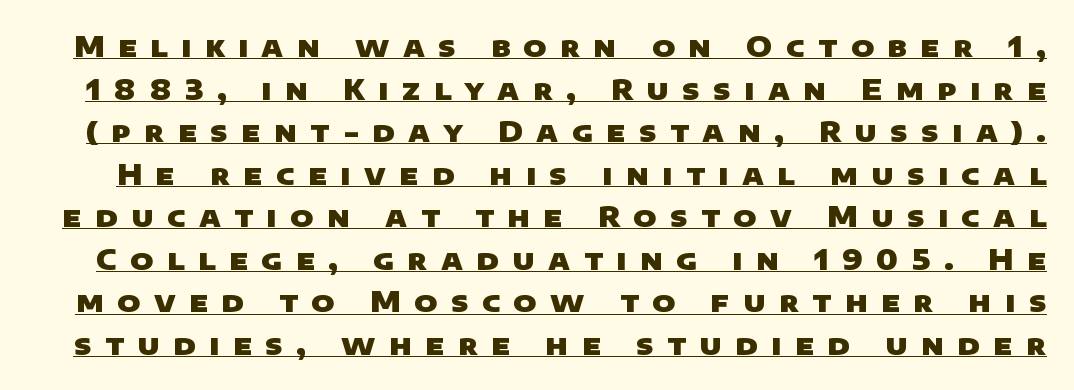
The image shows 28 px heavy, wide sans-serif type; set normal line spacing (1.52x), unusually wide letter spacing (+0.48 em), underlined; low stroke contrast and a large x-height.
